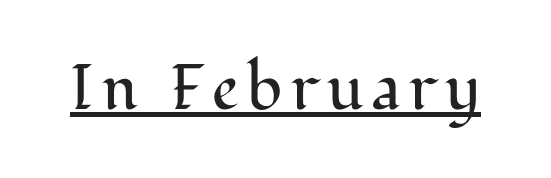
Q: Is the text bold? A: No.
Q: Is the text italic (slanted)? A: No, it is upright.
Q: Is the typeface a serif or a sans-serif typeface? A: Serif.
Q: Is the text underlined? A: Yes.
Q: Width (condensed, normal, or wide)? A: Normal.
Q: Stroke contrast? A: Medium.
Q: x-height? A: Medium.
Q: Monospaced? A: No.
